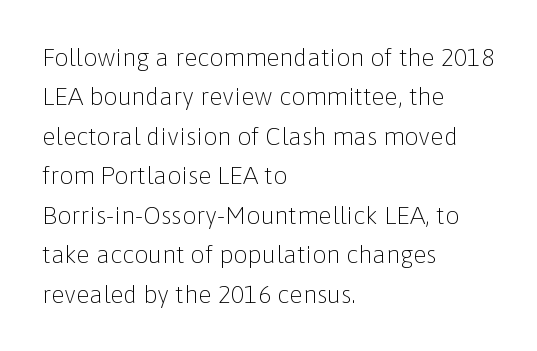
This block has exactly the height ordinary leading produces. Heft: none added — not bold. The face used here is rendered with its standard letterfit. Horizontally, the lines are justified to the leading edge only.
